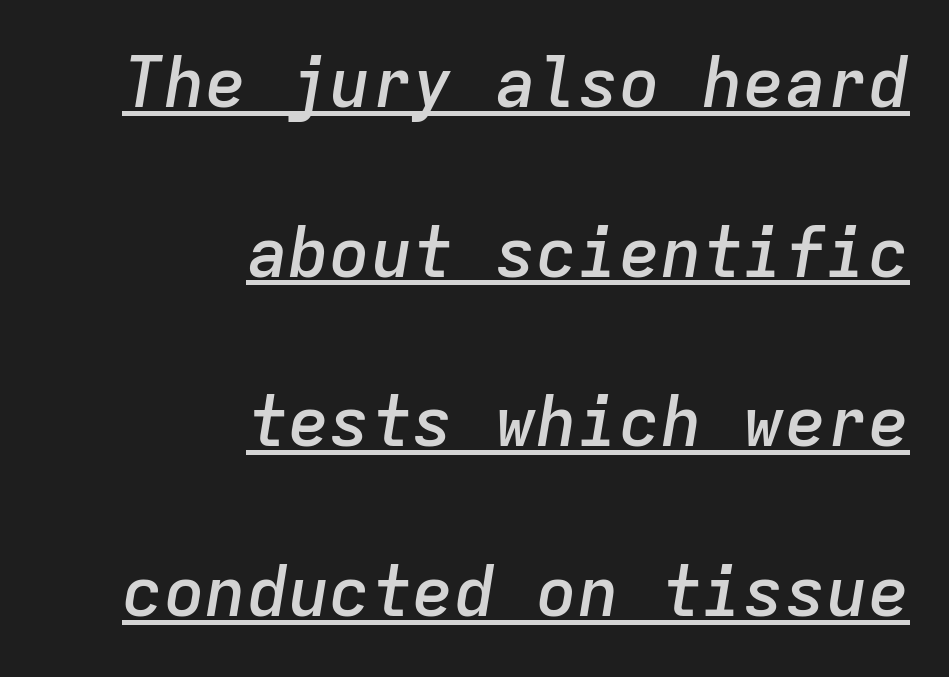
{"italic": "yes", "lean": "right", "slant_degrees": 9, "bold": "semi", "weight": "semibold", "width": "normal", "stroke_contrast": "low", "x_height": "medium", "monospaced": "yes", "underline": "yes", "align": "right", "line_spacing": "loose", "line_spacing_ratio": 2.46, "letter_spacing": "normal", "letter_spacing_em": 0.0, "glyph_px": 69}
